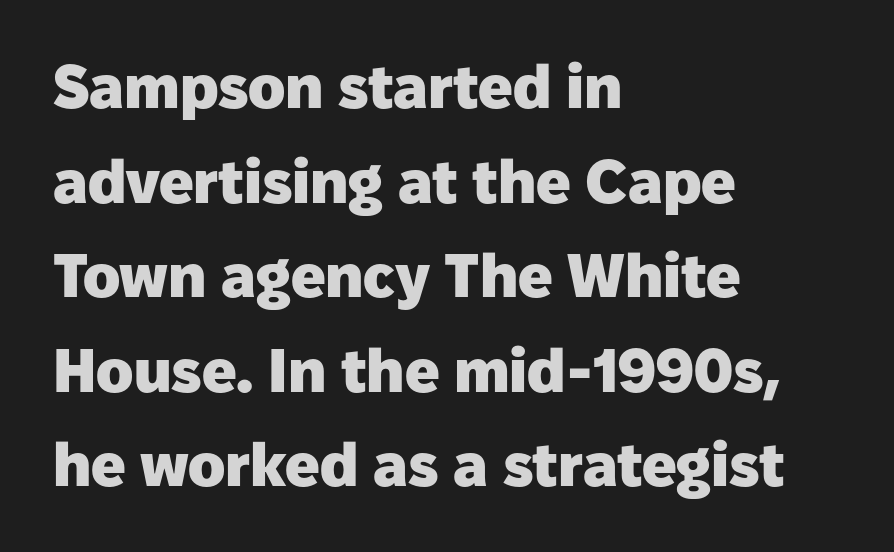
{"serif": "no", "italic": "no", "bold": "yes", "weight": "heavy", "width": "normal", "stroke_contrast": "low", "x_height": "medium", "monospaced": "no", "underline": "no", "align": "left", "line_spacing": "normal", "line_spacing_ratio": 1.55, "letter_spacing": "normal", "letter_spacing_em": 0.0, "glyph_px": 61}
